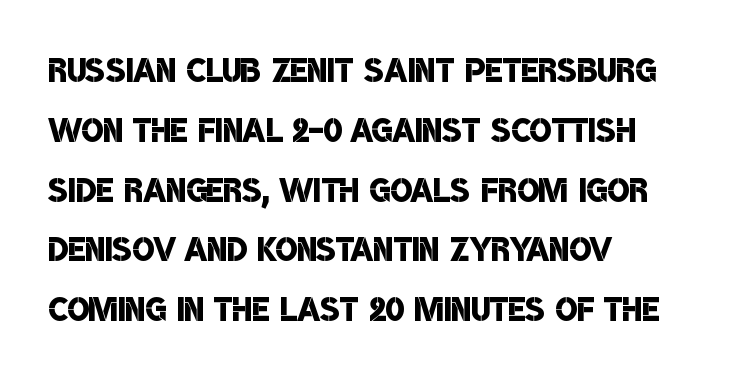
The image shows 46 px semibold, condensed sans-serif type; set left-aligned, normal line spacing (1.3x), normal letter spacing, not underlined; low stroke contrast and a large x-height.
